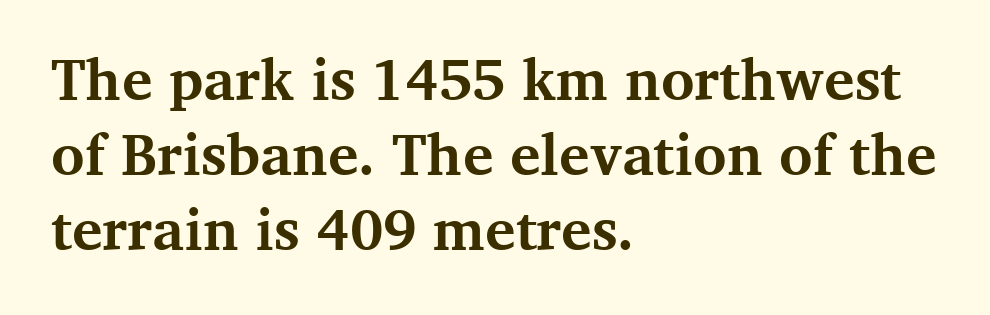
{"serif": "yes", "italic": "no", "bold": "yes", "weight": "bold", "width": "normal", "stroke_contrast": "medium", "x_height": "medium", "monospaced": "no", "underline": "no", "align": "left", "line_spacing": "normal", "line_spacing_ratio": 1.32, "letter_spacing": "normal", "letter_spacing_em": 0.0, "glyph_px": 57}
